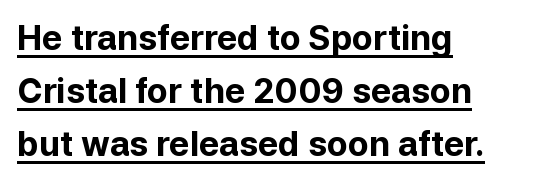
Q: Is the text bold? A: Yes.
Q: Is the text italic (slanted)? A: No, it is upright.
Q: Is the typeface a serif or a sans-serif typeface? A: Sans-serif.
Q: Is the text underlined? A: Yes.
Q: How is the paragraph aligned? A: Left-aligned.
Q: Is the spacing between letters normal or unusually wide? A: Normal.
Q: Is the spacing between lines tight, normal or loose? A: Normal.
Q: Width (condensed, normal, or wide)? A: Normal.
Q: Stroke contrast? A: Low.
Q: x-height? A: Medium.
Q: Monospaced? A: No.
